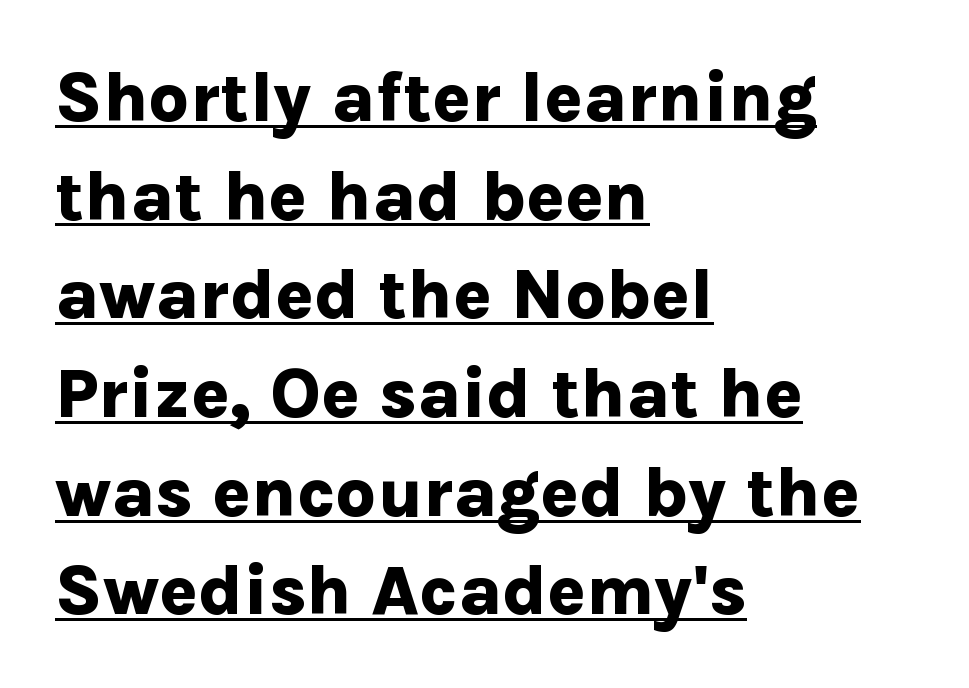
Q: Is the text bold? A: Yes.
Q: Is the text italic (slanted)? A: No, it is upright.
Q: Is the typeface a serif or a sans-serif typeface? A: Sans-serif.
Q: Is the text underlined? A: Yes.
Q: How is the paragraph aligned? A: Left-aligned.
Q: Is the spacing between letters normal or unusually wide? A: Normal.
Q: Is the spacing between lines tight, normal or loose? A: Normal.
Q: Width (condensed, normal, or wide)? A: Normal.
Q: Stroke contrast? A: Low.
Q: x-height? A: Medium.
Q: Monospaced? A: No.
